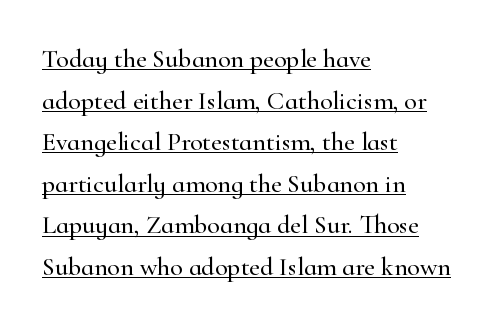
Q: Is the text italic (slanted)? A: No, it is upright.
Q: Is the text underlined? A: Yes.
Q: How is the paragraph aligned? A: Left-aligned.
Q: Is the spacing between letters normal or unusually wide? A: Normal.
Q: Is the spacing between lines tight, normal or loose? A: Normal.
